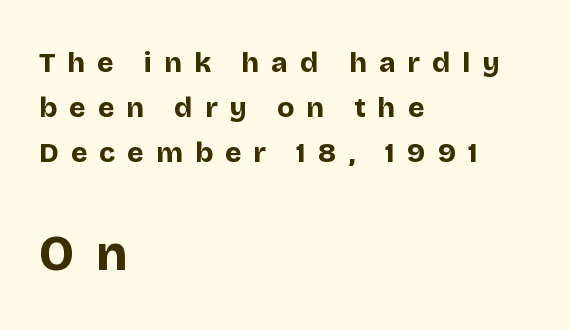
The image shows 49 px bold sans-serif type, upright; set left-aligned, normal line spacing (1.61x), unusually wide letter spacing (+0.43 em), not underlined; the second (bottom) block is 1.75x larger; low stroke contrast and a large x-height.
